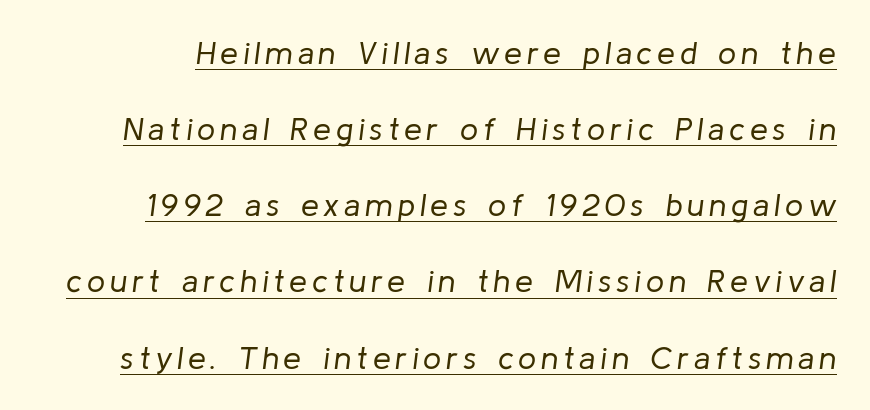
The text carries the slant typical of an italic or oblique font. Underline: present. These lines stand farther apart than default settings would place them. The typeface has the unassuming heft of standard copy or less.
